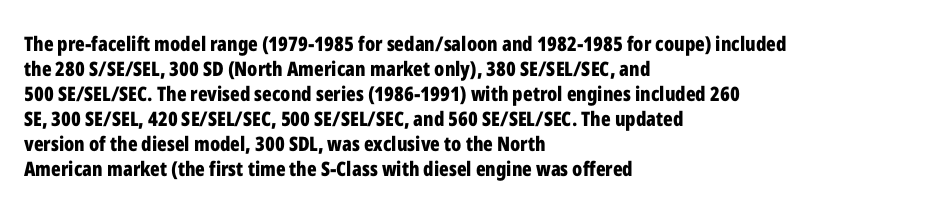
The baseline area is clear. Ordinary non-slanted type is in use. Look at the tracking — it's just the regular setting, nothing added. These lines carry a lot of weight — the face is fully bold.
